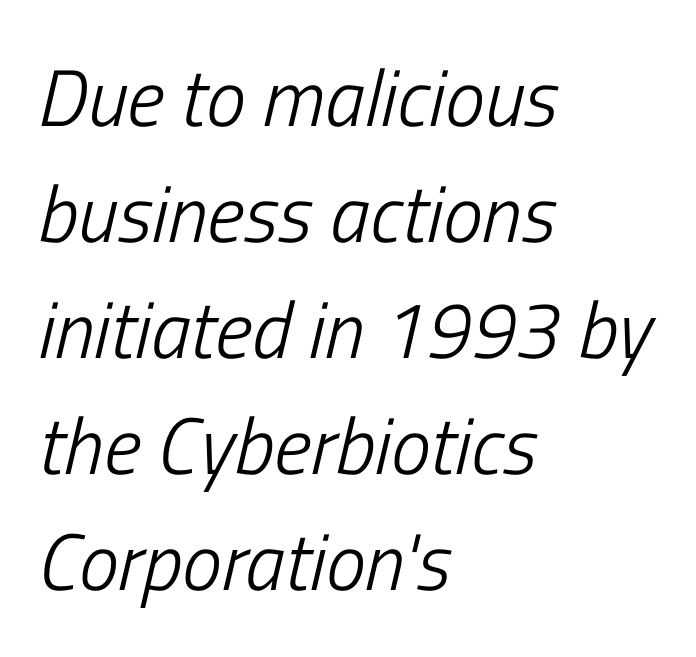
Caption: standard tracking, unaltered. Character widths vary here, with narrow letters taking less room than wide ones. When letters slant like this, we call the style italic. Horizontal alignment here is leftward, the default for most running prose.
